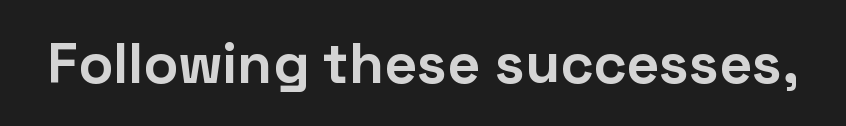
Q: Is the text bold? A: Yes.
Q: Is the text italic (slanted)? A: No, it is upright.
Q: Is the typeface a serif or a sans-serif typeface? A: Sans-serif.
Q: Is the text underlined? A: No.
Q: Is the spacing between letters normal or unusually wide? A: Normal.
Q: Width (condensed, normal, or wide)? A: Normal.
Q: Stroke contrast? A: Low.
Q: x-height? A: Medium.
Q: Monospaced? A: No.
